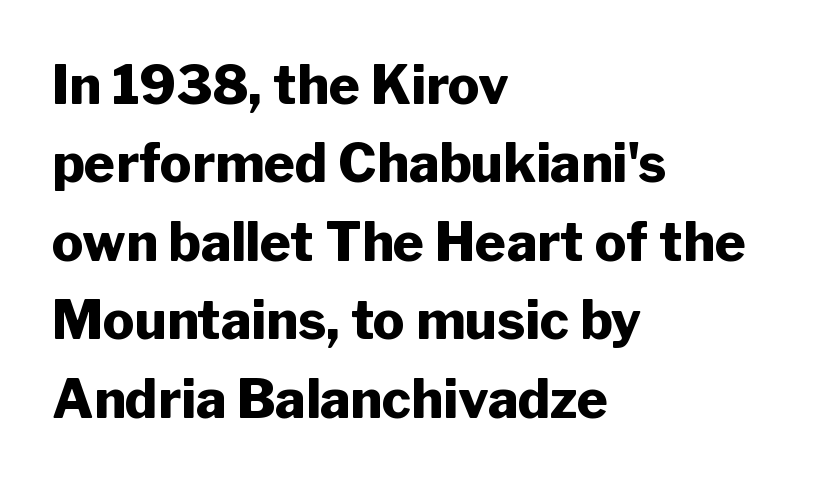
Q: Is the text bold? A: Yes.
Q: Is the text italic (slanted)? A: No, it is upright.
Q: Is the typeface a serif or a sans-serif typeface? A: Sans-serif.
Q: Is the text underlined? A: No.
Q: How is the paragraph aligned? A: Left-aligned.
Q: Is the spacing between letters normal or unusually wide? A: Normal.
Q: Is the spacing between lines tight, normal or loose? A: Normal.
Q: Width (condensed, normal, or wide)? A: Normal.
Q: Stroke contrast? A: Low.
Q: x-height? A: Medium.
Q: Monospaced? A: No.
